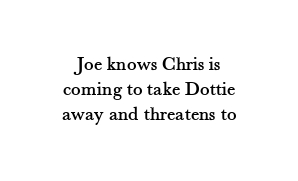
The image shows 20 px text type, upright; set line spacing 1.24x, normal letter spacing, not underlined.
